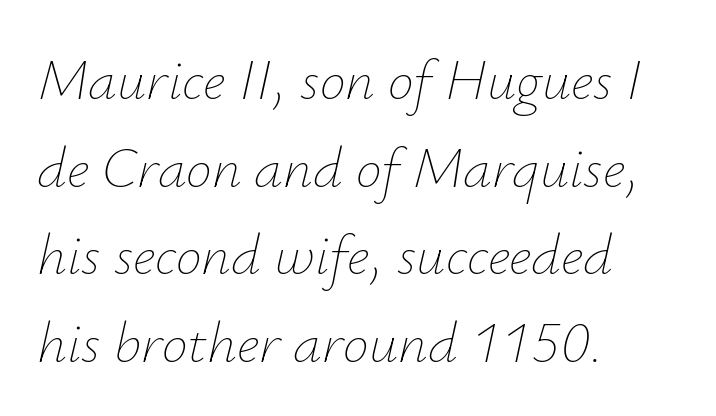
The image shows 58 px thin type, italic (leaning right); set left-aligned, normal line spacing (1.51x), normal letter spacing, not underlined; low stroke contrast and a small x-height.
